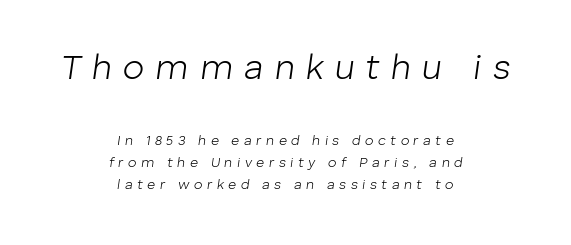
The image shows 35 px light type, italic (leaning right); set centered, normal line spacing (1.55x), unusually wide letter spacing (+0.32 em), not underlined; the first (top) block is 2.5x larger; low stroke contrast and a medium x-height.
